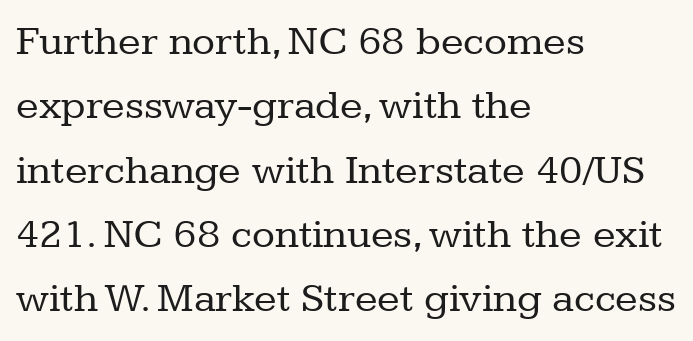
Clear beneath every line of the passage. Casual observation: everything's shoved over to the left. Words appear dense and cohesive because spacing is normal. Is the stroke heavy? The answer is a plain regular-or-lighter. Each new line begins a customary step beneath the previous one.
